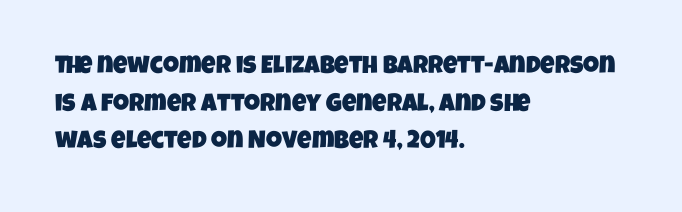
The zone under the glyphs is completely vacant. The letters sit at their default tracking, neither squeezed nor spread. Each line starts at the same left margin while the right side varies. A typesetter would call this leading conventional body-copy spacing.
